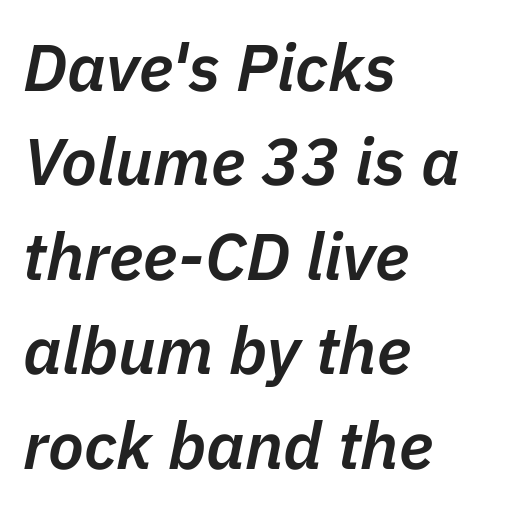
The image shows 66 px semibold type, italic (leaning right); set left-aligned, normal line spacing (1.43x), normal letter spacing, not underlined; low stroke contrast and a medium x-height.
